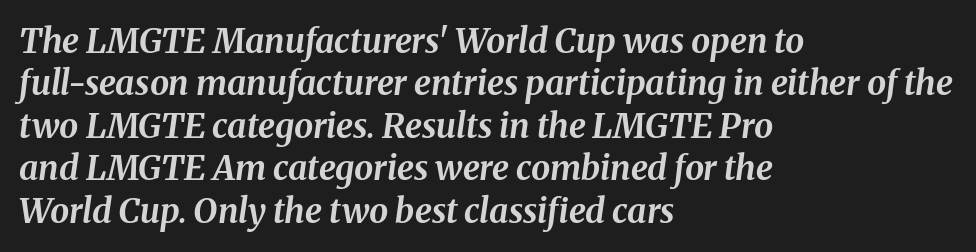
The image shows 34 px bold type, italic (leaning right); set left-aligned, normal line spacing (1.25x), normal letter spacing, not underlined; medium stroke contrast and a medium x-height.
